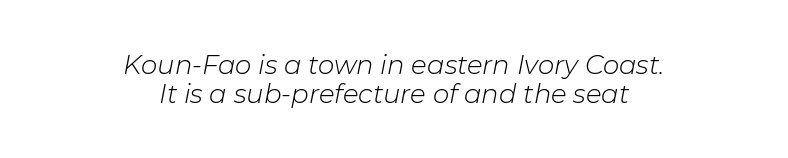
The specimen reads as italic at a glance. The letterforms sit shoulder to shoulder at normal distance. Is the block centered? Yes — each line is placed symmetrically about the middle. A bare baseline throughout the passage. The letters look calm and open, with moderate or lighter stems. Cramped leading.
